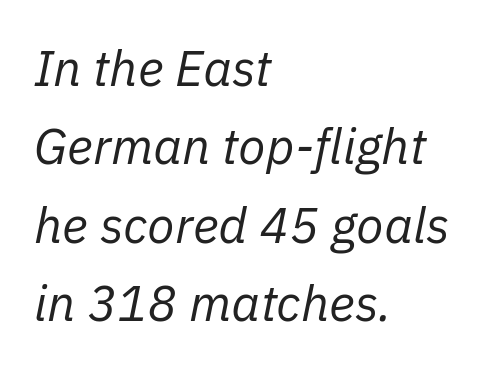
{"italic": "yes", "lean": "right", "slant_degrees": 11, "bold": "no", "weight": "regular", "width": "normal", "stroke_contrast": "low", "x_height": "medium", "monospaced": "no", "underline": "no", "align": "left", "line_spacing": "normal", "line_spacing_ratio": 1.57, "letter_spacing": "normal", "letter_spacing_em": 0.0, "glyph_px": 50}
